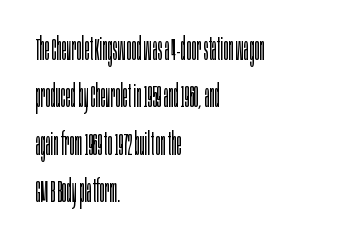
{"serif": "no", "italic": "no", "bold": "no", "weight": "light", "width": "condensed", "stroke_contrast": "low", "x_height": "large", "monospaced": "no", "underline": "no", "align": "left", "line_spacing": "normal", "line_spacing_ratio": 1.53, "letter_spacing": "normal", "letter_spacing_em": 0.0, "glyph_px": 31}
